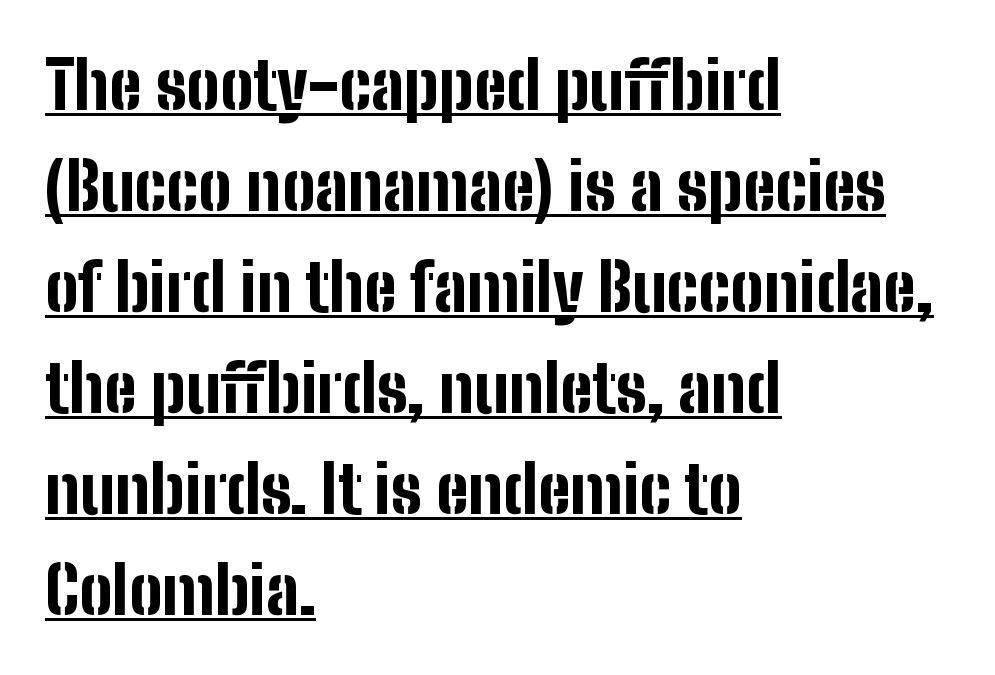
Q: Is the text bold? A: Yes.
Q: Is the text italic (slanted)? A: No, it is upright.
Q: Is the typeface a serif or a sans-serif typeface? A: Sans-serif.
Q: Is the text underlined? A: Yes.
Q: How is the paragraph aligned? A: Left-aligned.
Q: Is the spacing between letters normal or unusually wide? A: Normal.
Q: Is the spacing between lines tight, normal or loose? A: Normal.
Q: Width (condensed, normal, or wide)? A: Condensed.
Q: Stroke contrast? A: Low.
Q: x-height? A: Medium.
Q: Monospaced? A: No.
